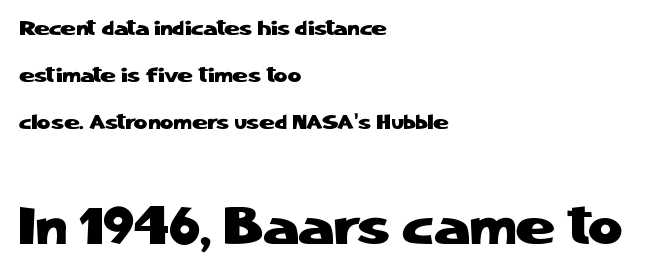
These lines are rendered in a variable-pitch font. It's the straight-up-and-down kind of type. Leading: increased. No extra tracking has been applied to these lines. To sum up the face: it is a sans, with no serifs.
